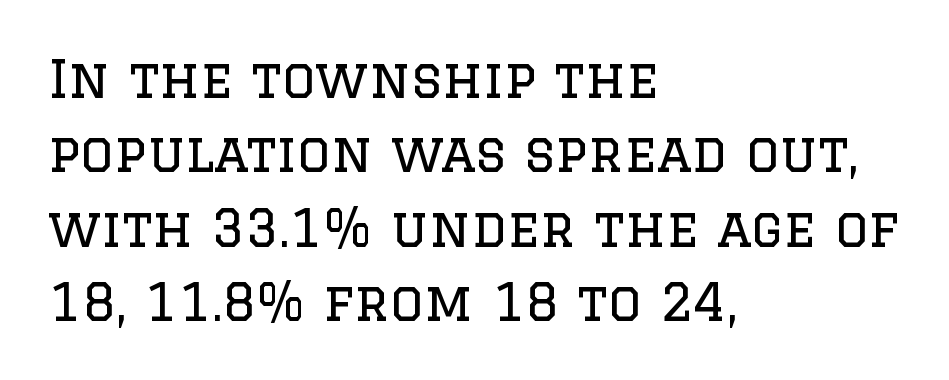
Regular leading. Typeset ragged right — the left edge is the straight one. Every character sits straight up, as roman type does. This sample uses plain, unmodified letter spacing. Each stroke keeps to a modest, everyday thickness or less. I'd call this a serif setting — the letters wear small feet.
